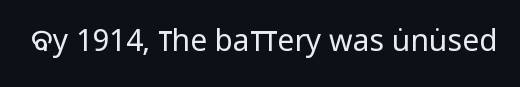
These lines are rendered in a variable-pitch font. The font sits on the lighter half of the weight spectrum, regular included. The horizontal fit of the characters is conventional and even. Rule under the text: the space is simply empty. No feet cap the strokes, marking this as sans-serif type.
